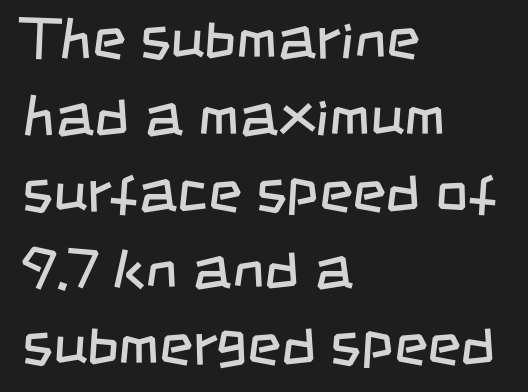
Q: Is the text bold? A: No.
Q: Is the typeface a serif or a sans-serif typeface? A: Sans-serif.
Q: Is the text underlined? A: No.
Q: How is the paragraph aligned? A: Left-aligned.
Q: Is the spacing between letters normal or unusually wide? A: Normal.
Q: Is the spacing between lines tight, normal or loose? A: Normal.
Q: Width (condensed, normal, or wide)? A: Condensed.
Q: Stroke contrast? A: Low.
Q: x-height? A: Large.
Q: Monospaced? A: No.
